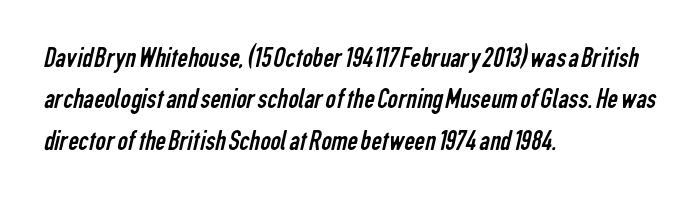
{"serif": "no", "bold": "no", "weight": "regular", "width": "condensed", "stroke_contrast": "low", "x_height": "medium", "monospaced": "no", "underline": "no", "align": "left", "line_spacing": "normal", "line_spacing_ratio": 1.43, "letter_spacing": "normal", "letter_spacing_em": 0.0, "glyph_px": 29}
